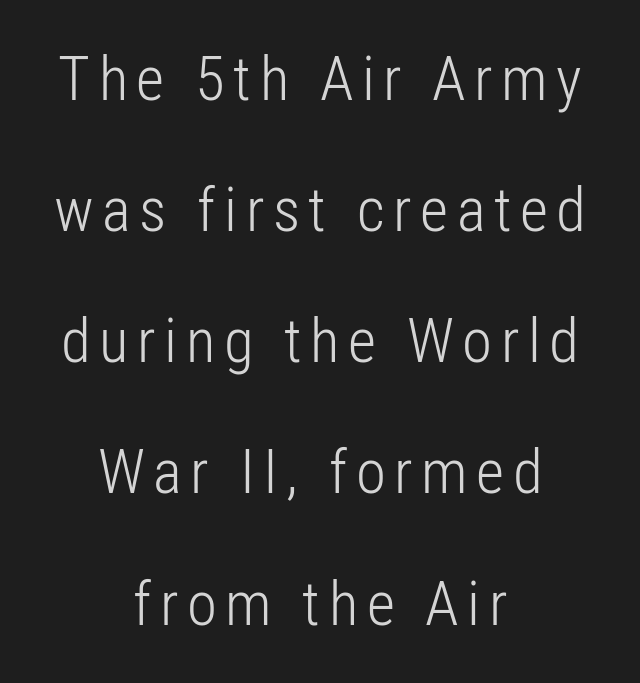
The passage is arranged like a title page — every line centered. The font family rendered here belongs to the sans-serif group. The font sits on the lighter half of the weight spectrum, regular included. Note the varied advance widths — an 'i' is clearly narrower than an 'm'. In terms of leading, this rendering errs on the spacious side.
